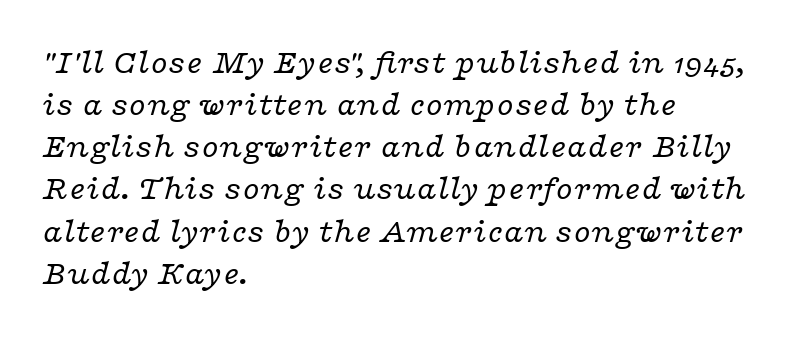
{"serif": "yes", "italic": "yes", "lean": "right", "slant_degrees": 16, "bold": "no", "weight": "regular", "width": "wide", "stroke_contrast": "low", "x_height": "medium", "monospaced": "no", "underline": "no", "align": "left", "line_spacing_ratio": 1.24, "letter_spacing": "normal", "letter_spacing_em": 0.0, "glyph_px": 34}
